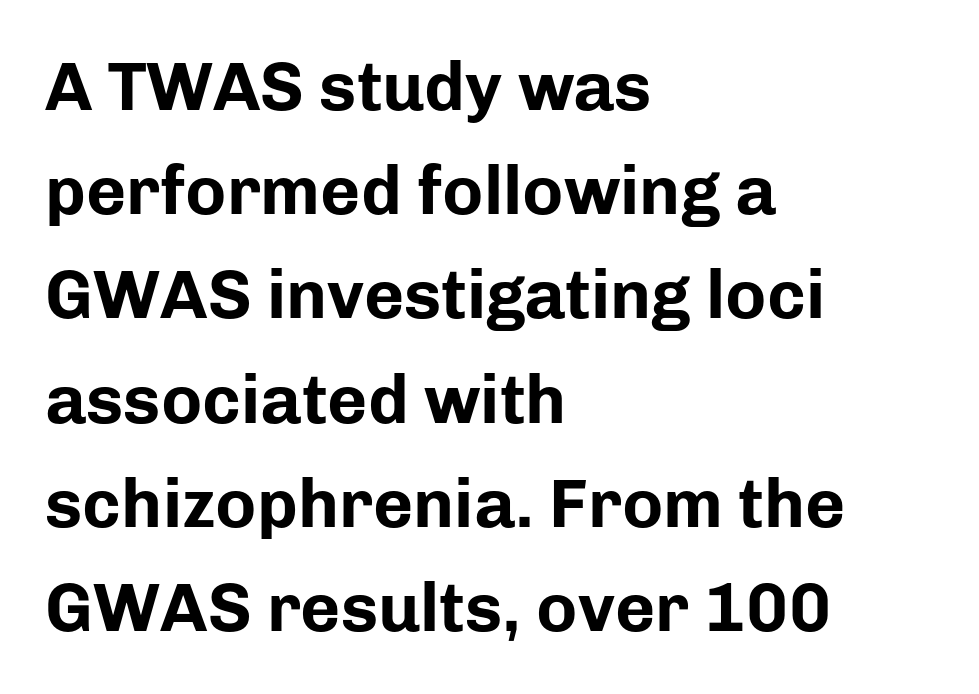
Are there feet on the stems? There aren't — it's a sans. No extra tracking has been applied to these lines. Do the characters align in a grid? No, the font is proportional. The paragraph has a hard left edge and a soft right edge. Beneath every word, the page is bare.
